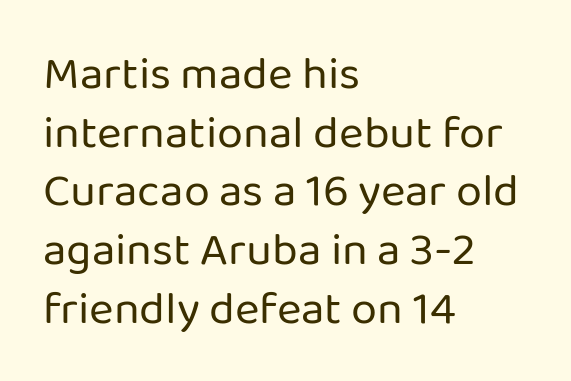
A typesetter would label this face a sans. The specimen reads as upright at a glance. The letters advance in unequal steps, a hallmark of proportional type. Standard letterfit; no display-style spreading of the glyphs.
